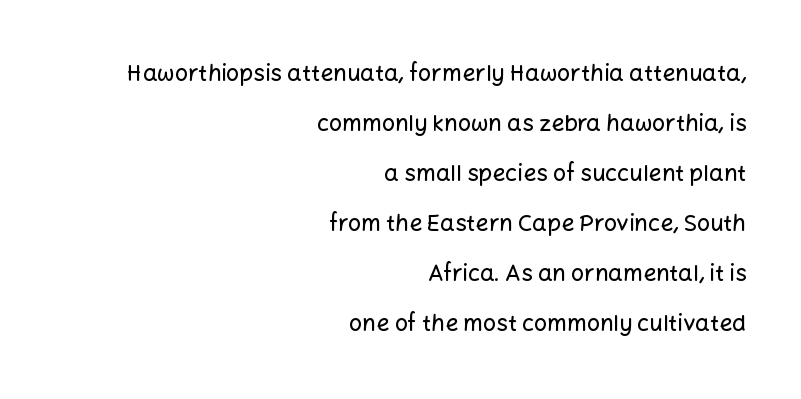
{"italic": "no", "underline": "no", "align": "right", "line_spacing": "loose", "line_spacing_ratio": 2.17, "letter_spacing": "normal", "letter_spacing_em": 0.0, "glyph_px": 23}
